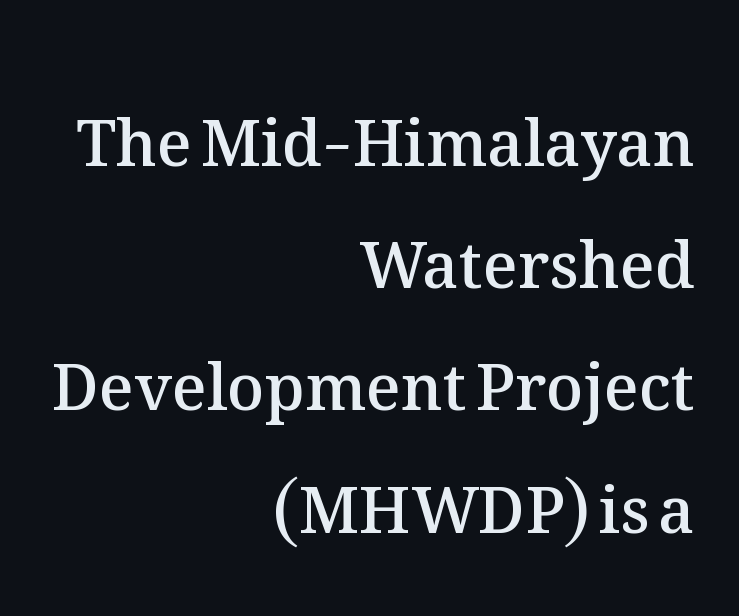
Q: Is the text bold? A: Semi-bold.
Q: Is the text italic (slanted)? A: No, it is upright.
Q: Is the text underlined? A: No.
Q: How is the paragraph aligned? A: Right-aligned.
Q: Is the spacing between letters normal or unusually wide? A: Normal.
Q: Is the spacing between lines tight, normal or loose? A: Loose.
Q: Width (condensed, normal, or wide)? A: Normal.
Q: Stroke contrast? A: Medium.
Q: x-height? A: Medium.
Q: Monospaced? A: No.
